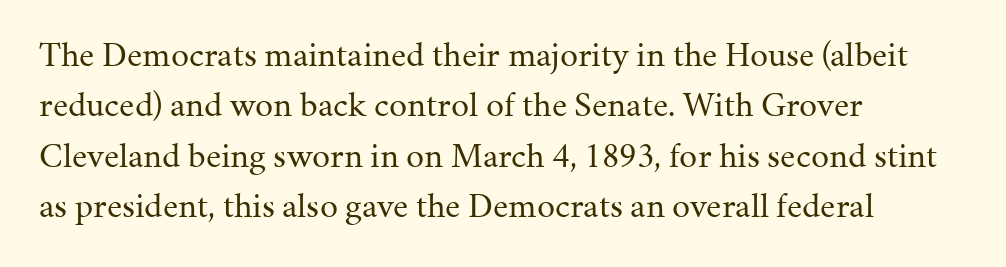
Each row of text sits above clean, open space. Compared with a centered layout, this one pins lines to the left instead. Notice how descenders clear the ascenders below comfortably — that's standard leading. The axis of the letterforms is exactly vertical. The designer went with a serif here, giving each stem small feet. Unbolded letterforms with no extra heft.
